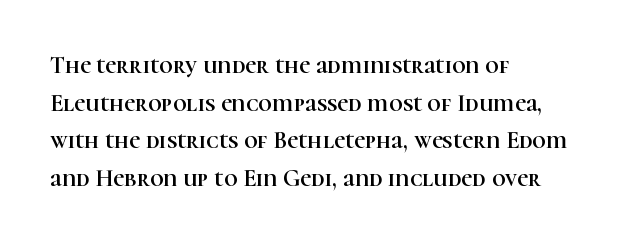
Students, observe: this is what conventionally led text looks like. When letters stand straight like this, we call the style roman or upright. Horizontally, the lines are justified to the leading edge only. The type is set solid horizontally, with unmodified tracking. The baseline area is clear.
